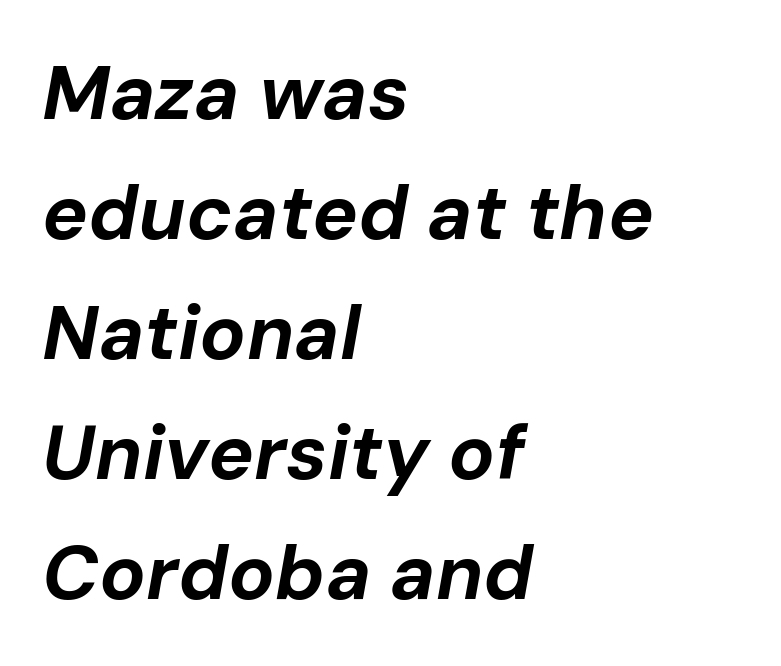
Leading: standard. Beneath every word, the page is bare. Each letter keeps its own natural width here, so spacing adapts to shape. Words appear dense and cohesive because spacing is normal. You'd pick this weight for a headline — it's a proper bold. Alignment: flush left.
